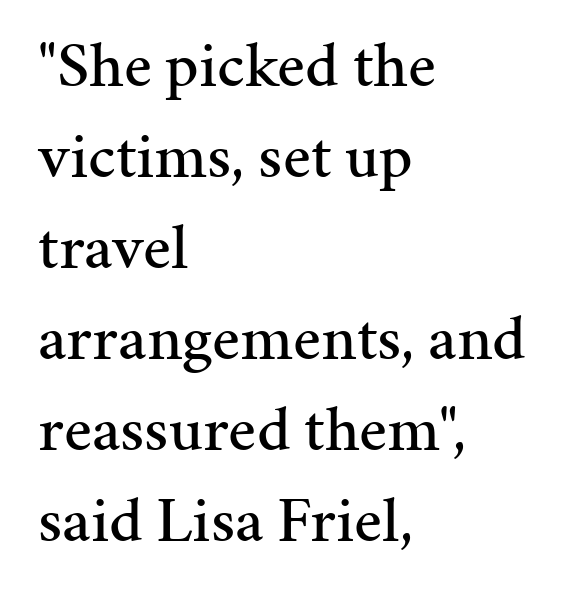
Q: Is the text italic (slanted)? A: No, it is upright.
Q: Is the typeface a serif or a sans-serif typeface? A: Serif.
Q: Is the text underlined? A: No.
Q: How is the paragraph aligned? A: Left-aligned.
Q: Is the spacing between letters normal or unusually wide? A: Normal.
Q: Is the spacing between lines tight, normal or loose? A: Normal.
Q: Width (condensed, normal, or wide)? A: Normal.
Q: Stroke contrast? A: Medium.
Q: x-height? A: Medium.
Q: Monospaced? A: No.
